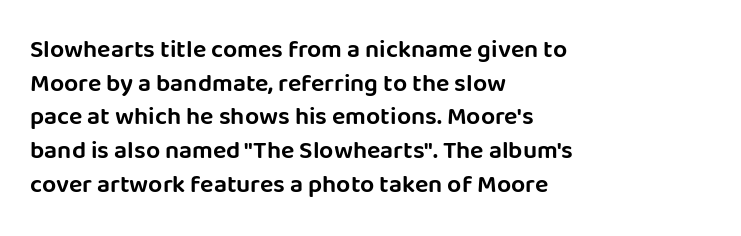
The image shows 25 px text type, upright; set left-aligned, normal line spacing (1.35x), normal letter spacing, not underlined.
